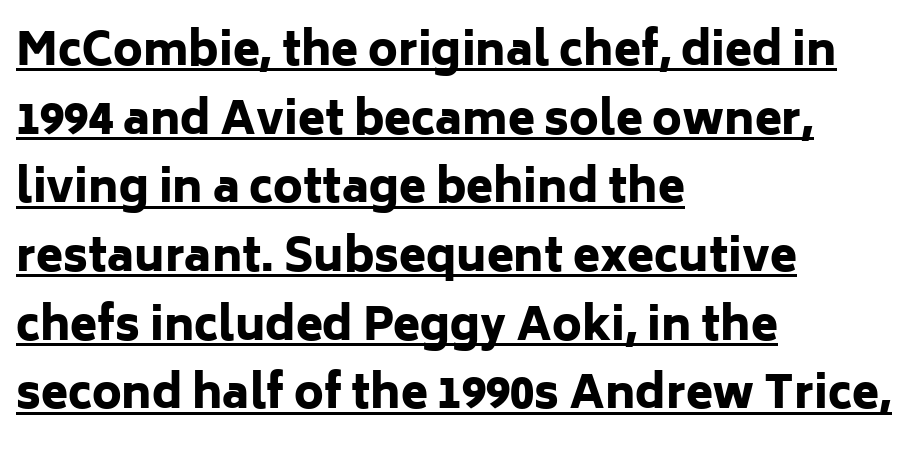
Serifs: no, the terminals of the letterforms are clean. Letter spacing: default. The lines sit at an ordinary, default distance from one another. Varying glyph widths throughout — classic text-font behaviour. Posture: straight, roman, zero tilt.
